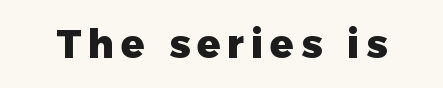
The image shows 39 px heavy sans-serif type, upright; set not underlined; low stroke contrast and a medium x-height.
